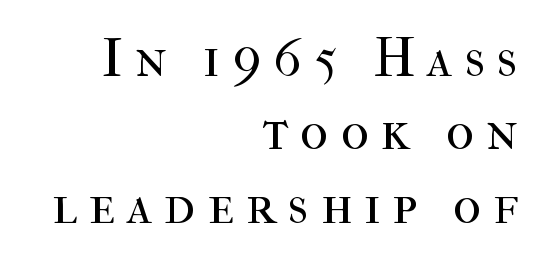
{"serif": "yes", "italic": "no", "bold": "no", "weight": "regular", "width": "normal", "stroke_contrast": "high", "x_height": "medium", "monospaced": "no", "underline": "no", "align": "right", "line_spacing": "normal", "line_spacing_ratio": 1.36, "letter_spacing": "wide", "letter_spacing_em": 0.22, "glyph_px": 54}
